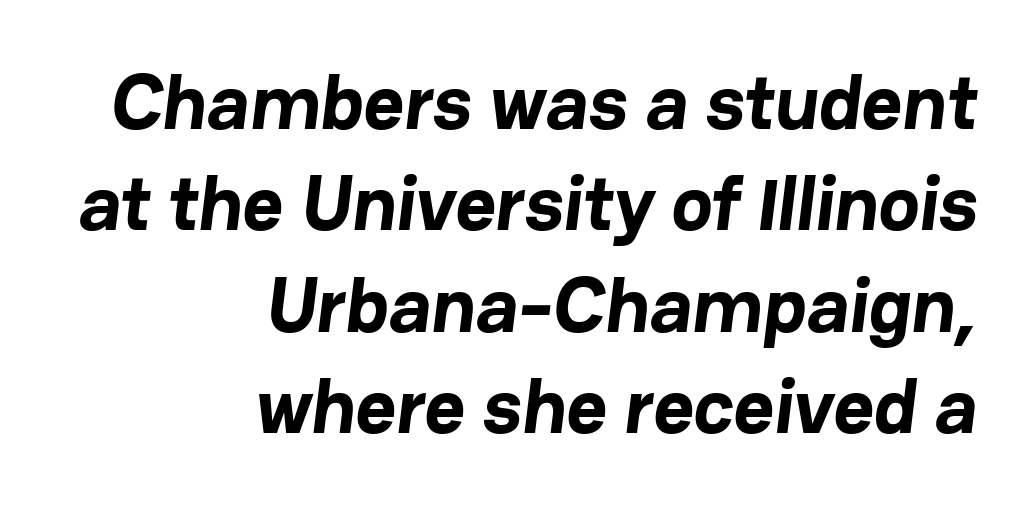
The image shows 78 px bold sans-serif type; set right-aligned, normal line spacing (1.3x), normal letter spacing, not underlined; low stroke contrast and a medium x-height.
